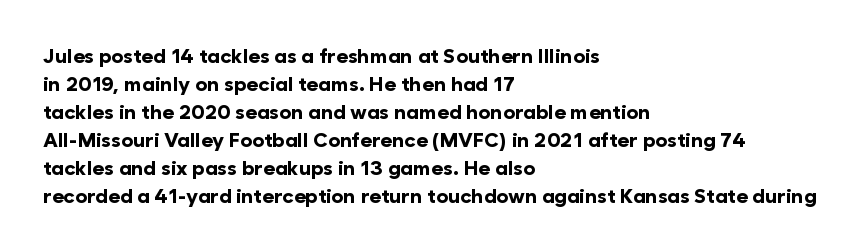
Its strokes are broad and dark, the hallmark of bold type. Plain, unruled lines of type. The paragraph shown leans on its left margin. Reading down the column, the eye jumps a familiar distance to each next line. Vertical strokes here are truly vertical.
